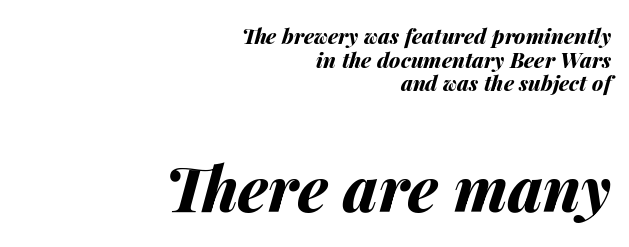
{"italic": "yes", "lean": "right", "slant_degrees": 14, "bold": "yes", "weight": "bold", "width": "normal", "stroke_contrast": "medium", "x_height": "medium", "monospaced": "no", "underline": "no", "align": "right", "line_spacing": "tight", "line_spacing_ratio": 1.12, "letter_spacing": "normal", "letter_spacing_em": 0.0, "larger_block": "second", "size_ratio": 2.95, "glyph_px": 62}
